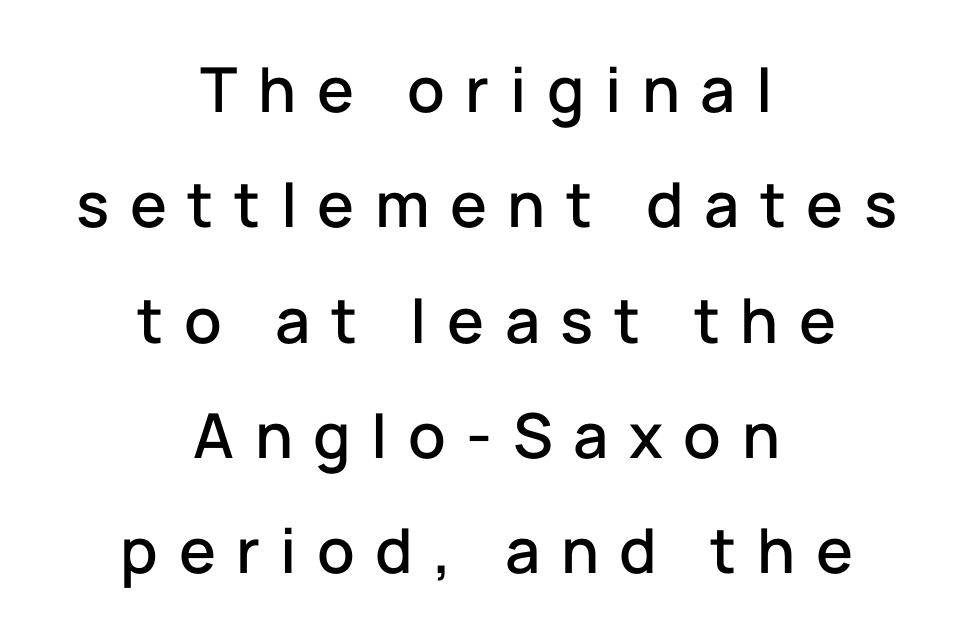
Underline: absent. The type is letterspaced generously, with wide tracking. Proportional: the letters do not fall into vertical columns. The typeface chosen for these lines omits serifs.
